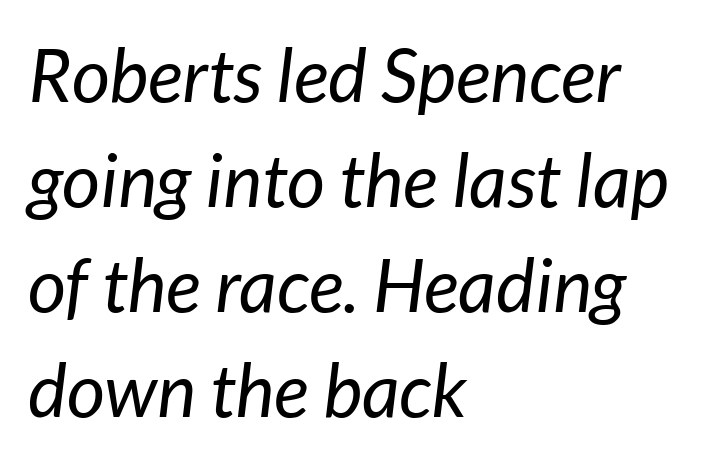
The image shows 74 px regular-weight type, italic (leaning right); set left-aligned, normal line spacing (1.42x), normal letter spacing, not underlined; low stroke contrast and a medium x-height.
